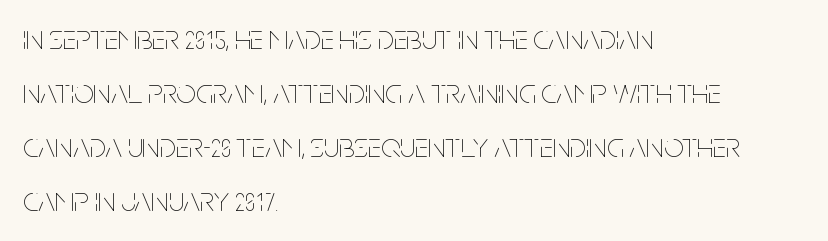
The image shows 34 px thin, condensed type, upright; set left-aligned, normal line spacing (1.59x), normal letter spacing, not underlined; low stroke contrast and a large x-height.
